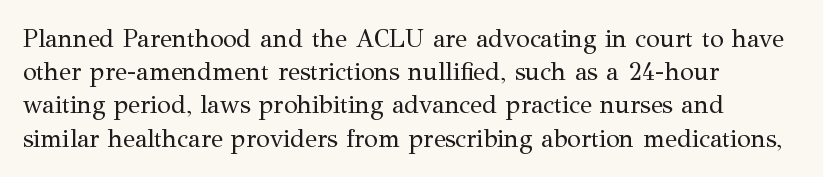
These lines sit exactly where default settings would place them. Decoration check: the copy has no underline. The typeface has the unassuming heft of standard copy or less. Horizontal alignment here is leftward, the default for most running prose.
